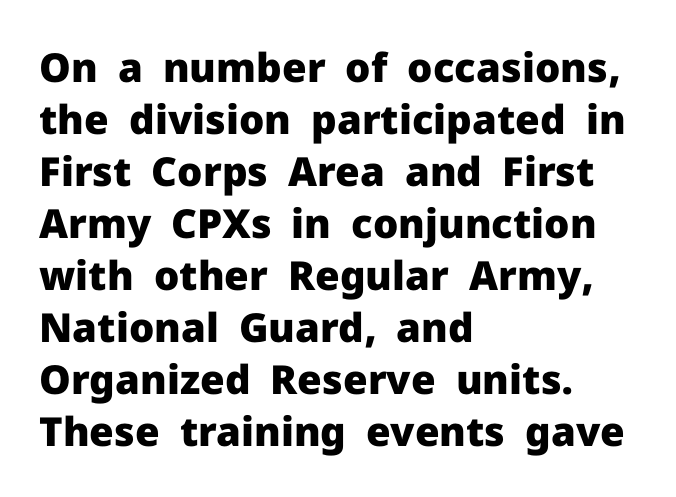
{"serif": "no", "italic": "no", "bold": "yes", "weight": "heavy", "width": "normal", "stroke_contrast": "low", "x_height": "medium", "monospaced": "no", "underline": "no", "align": "left", "line_spacing": "normal", "line_spacing_ratio": 1.3, "letter_spacing": "normal", "letter_spacing_em": 0.0, "glyph_px": 40}
